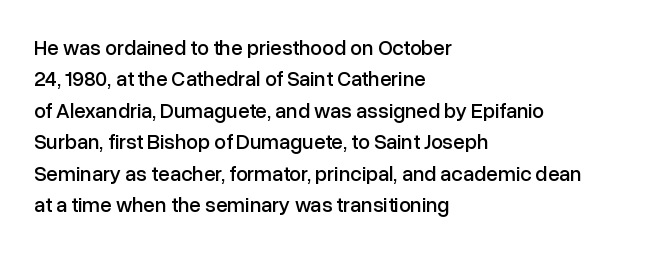
Q: Is the text italic (slanted)? A: No, it is upright.
Q: Is the text underlined? A: No.
Q: How is the paragraph aligned? A: Left-aligned.
Q: Is the spacing between letters normal or unusually wide? A: Normal.
Q: Is the spacing between lines tight, normal or loose? A: Normal.
